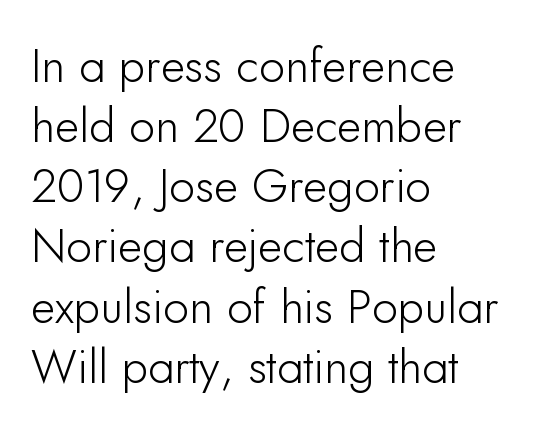
The image shows 47 px sans-serif type, upright; set left-aligned, normal line spacing (1.28x), normal letter spacing, not underlined; low stroke contrast and a small x-height.
